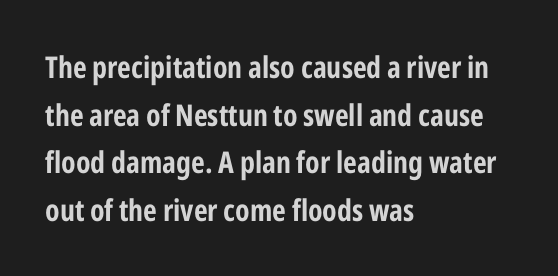
The image shows 30 px condensed sans-serif type, upright; set left-aligned, normal line spacing (1.59x), normal letter spacing, not underlined; low stroke contrast and a medium x-height.
